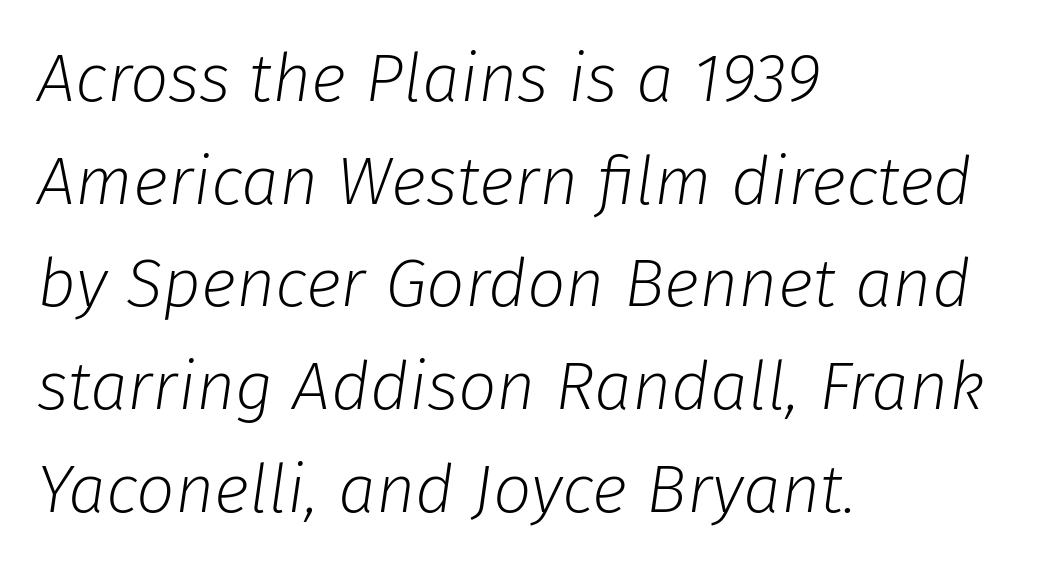
Q: Is the text bold? A: No.
Q: Is the text italic (slanted)? A: Yes, it leans right by about 8 degrees.
Q: Is the text underlined? A: No.
Q: How is the paragraph aligned? A: Left-aligned.
Q: Is the spacing between letters normal or unusually wide? A: Normal.
Q: Is the spacing between lines tight, normal or loose? A: Normal.
Q: Width (condensed, normal, or wide)? A: Normal.
Q: Stroke contrast? A: Low.
Q: x-height? A: Medium.
Q: Monospaced? A: No.
